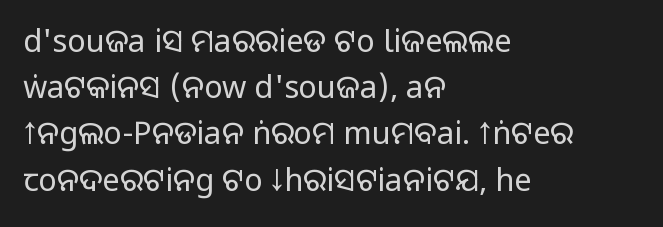
Q: Is the text bold? A: No.
Q: Is the text italic (slanted)? A: No, it is upright.
Q: Is the typeface a serif or a sans-serif typeface? A: Sans-serif.
Q: Is the text underlined? A: No.
Q: How is the paragraph aligned? A: Left-aligned.
Q: Is the spacing between letters normal or unusually wide? A: Normal.
Q: Is the spacing between lines tight, normal or loose? A: Normal.
Q: Width (condensed, normal, or wide)? A: Normal.
Q: Stroke contrast? A: Low.
Q: x-height? A: Large.
Q: Monospaced? A: No.
